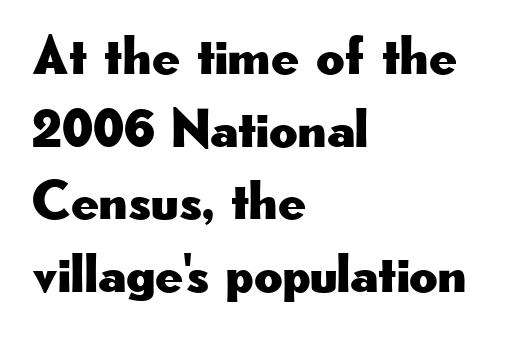
Q: Is the text italic (slanted)? A: No, it is upright.
Q: Is the typeface a serif or a sans-serif typeface? A: Sans-serif.
Q: Is the text underlined? A: No.
Q: How is the paragraph aligned? A: Left-aligned.
Q: Is the spacing between letters normal or unusually wide? A: Normal.
Q: Is the spacing between lines tight, normal or loose? A: Normal.
Q: Width (condensed, normal, or wide)? A: Wide.
Q: Stroke contrast? A: Low.
Q: x-height? A: Small.
Q: Monospaced? A: No.
